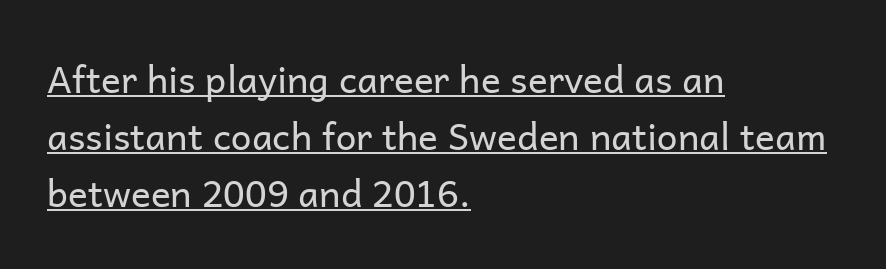
The image shows 37 px regular-weight sans-serif type, upright; set left-aligned, normal line spacing (1.54x), normal letter spacing, underlined; low stroke contrast and a medium x-height.
